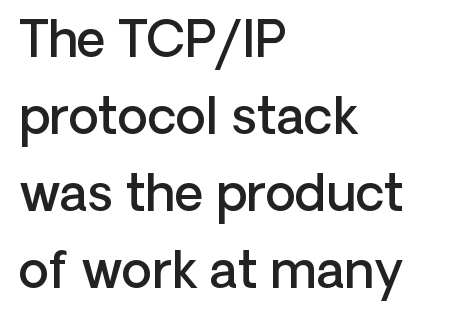
Short and long lines alike share a common starting point at left. The letters stand upright; this is a roman face. The characters display no serif detailing; their extremities are plain. The rows are spaced the way most documents space them.
